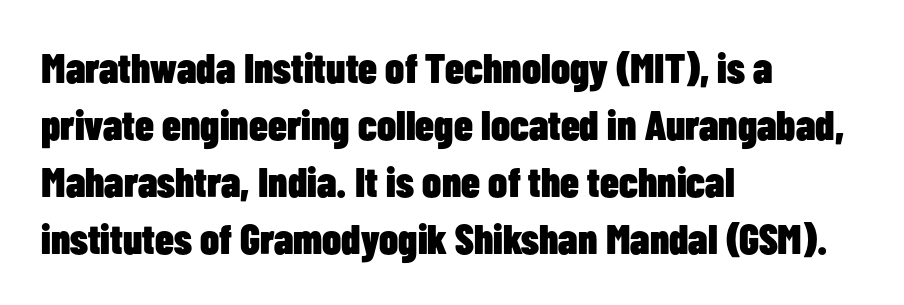
{"serif": "no", "italic": "no", "bold": "yes", "weight": "heavy", "width": "condensed", "stroke_contrast": "low", "x_height": "medium", "monospaced": "no", "underline": "no", "align": "left", "line_spacing": "normal", "line_spacing_ratio": 1.36, "letter_spacing": "normal", "letter_spacing_em": 0.0, "glyph_px": 42}
